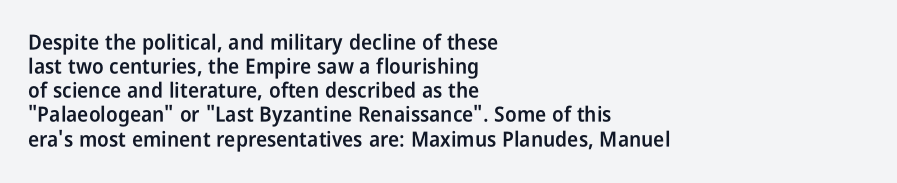
The image shows 21 px text type, upright; set left-aligned, tight line spacing (1.15x), normal letter spacing, not underlined.
